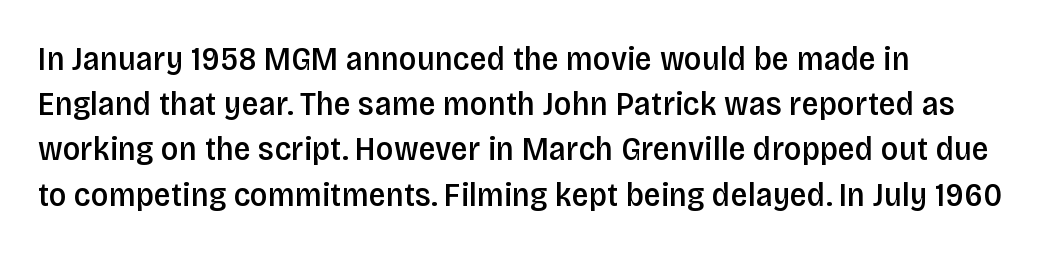
This is roman type, the default non-slanted kind. These lines sit exactly where default settings would place them. Are there feet on the stems? There aren't — it's a sans. The letters are semibold — heavier than regular but short of a full bold. Is this a fixed-width face? No — the glyphs have proportional, varying widths. The lines are quadded left.
